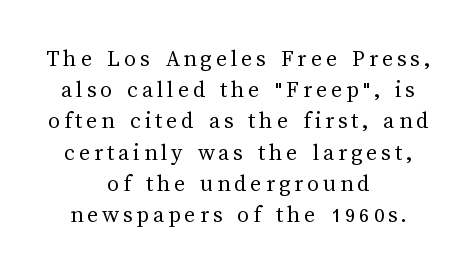
The foot of each line stays bare and open. Is this a heavy cut? Hardly; it is regular or lighter. Centered paragraph, ragged on both sides. The passage shown stacks its lines at a standard gap. You can tell it's not italic because the verticals are truly vertical.
